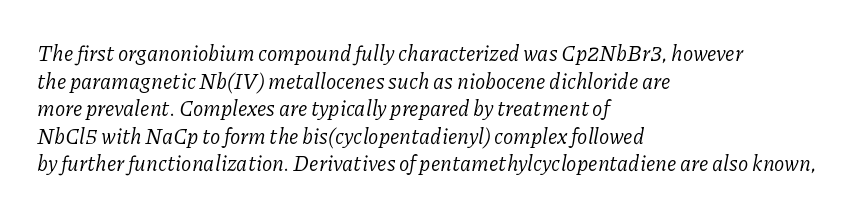
Q: Is the text bold? A: No.
Q: Is the text italic (slanted)? A: Yes, it leans right by about 11 degrees.
Q: Is the text underlined? A: No.
Q: How is the paragraph aligned? A: Left-aligned.
Q: Is the spacing between letters normal or unusually wide? A: Normal.
Q: Is the spacing between lines tight, normal or loose? A: Normal.
